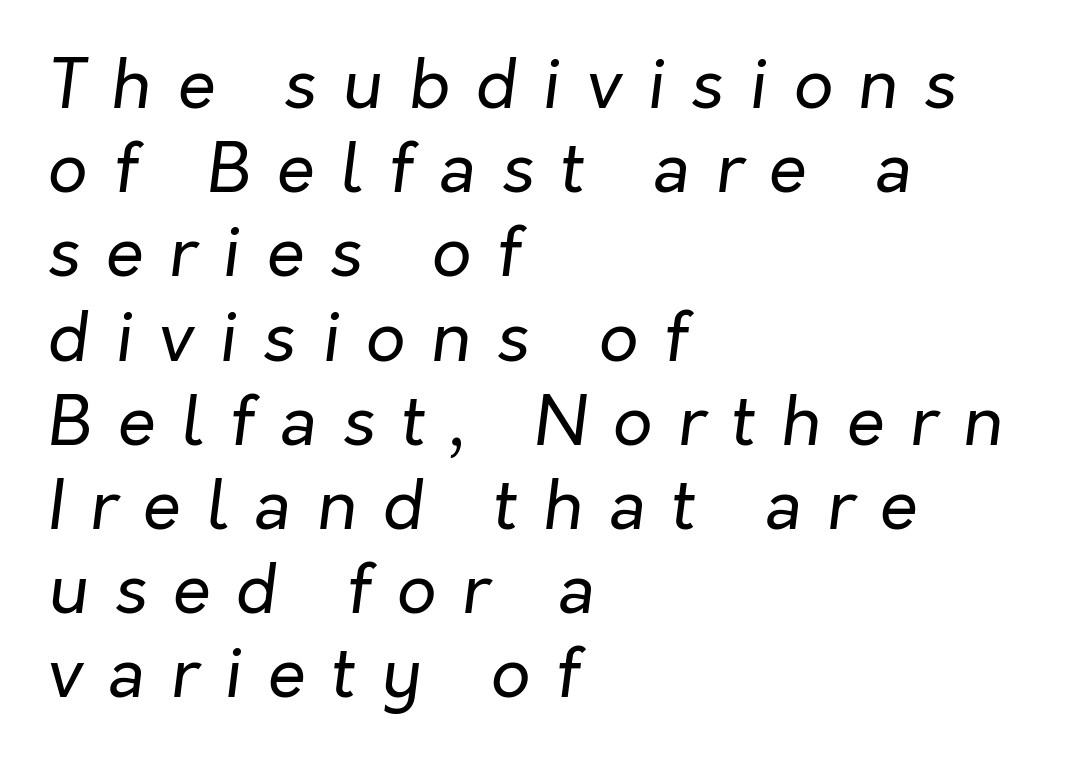
Q: Is the text bold? A: No.
Q: Is the text italic (slanted)? A: Yes, it leans right by about 7 degrees.
Q: Is the text underlined? A: No.
Q: How is the paragraph aligned? A: Left-aligned.
Q: Is the spacing between letters normal or unusually wide? A: Unusually wide.
Q: Width (condensed, normal, or wide)? A: Normal.
Q: Stroke contrast? A: Low.
Q: x-height? A: Medium.
Q: Monospaced? A: No.
